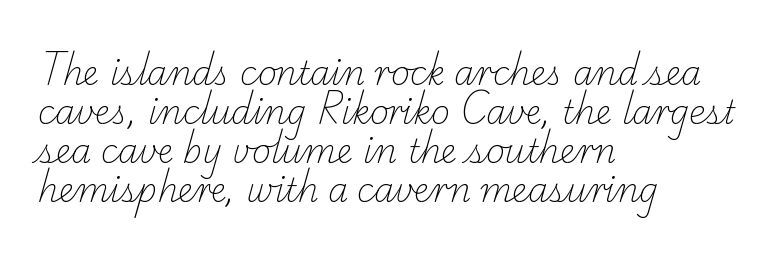
Look at the tracking — it's just the regular setting, nothing added. The words here are not underlined. Stroke thickness stays within the range of a standard reading face or lighter. This sample has the flowing, uneven cadence of proportional lettering.
